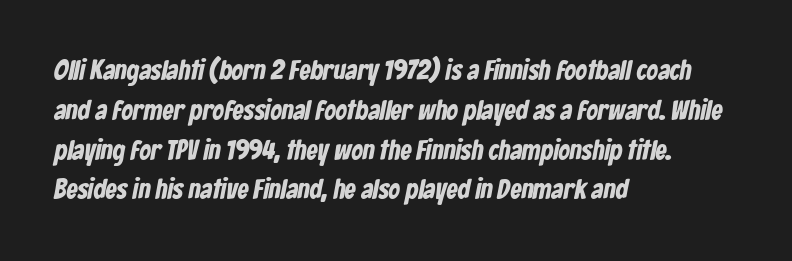
{"serif": "no", "bold": "yes", "weight": "bold", "width": "condensed", "stroke_contrast": "low", "x_height": "medium", "monospaced": "no", "underline": "no", "align": "left", "line_spacing": "normal", "line_spacing_ratio": 1.42, "letter_spacing": "normal", "letter_spacing_em": 0.0, "glyph_px": 28}
